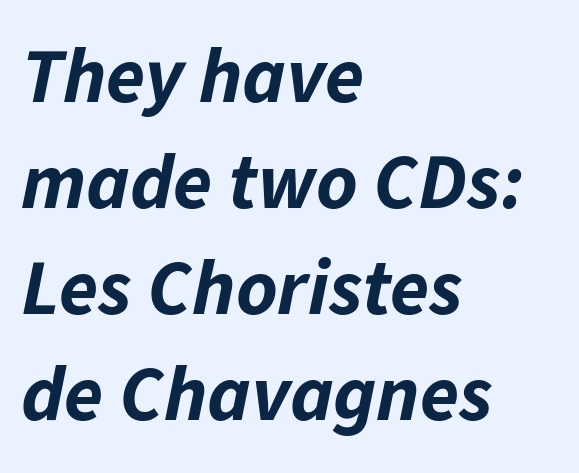
The image shows 79 px bold type, italic (leaning right); set left-aligned, normal line spacing (1.34x), normal letter spacing, not underlined; low stroke contrast and a medium x-height.
